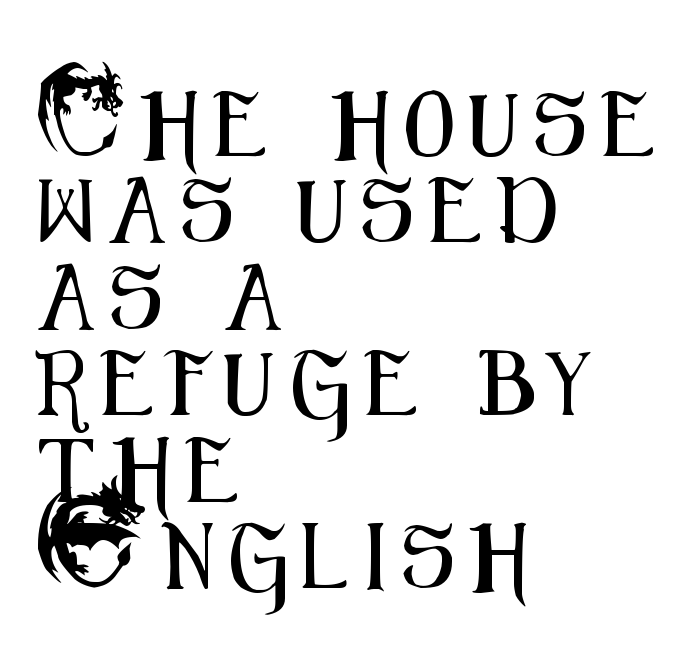
Whoever set this chose a conventional vertical rhythm. The face used here is proportionally spaced, like ordinary book or web type. Leftover space on each line is placed entirely after the last word. Beneath every word, the page is bare. The horizontal fit of the characters is loose and conspicuously gappy. The lettering stays uniformly vertical, giving the passage a roman look.
